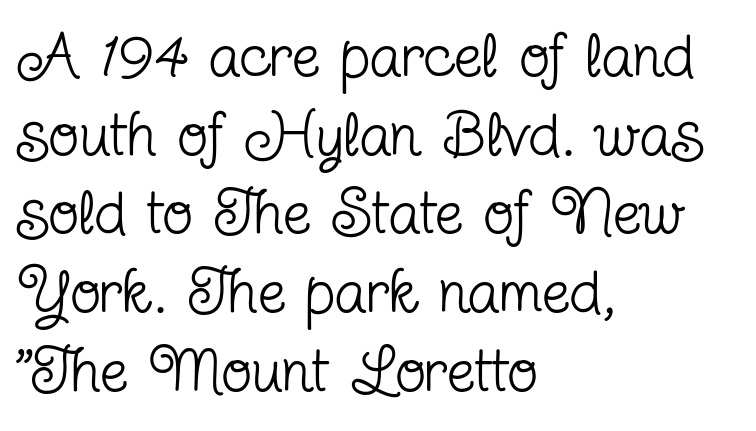
Q: Is the text bold? A: No.
Q: Is the text italic (slanted)? A: No, it is upright.
Q: Is the typeface a serif or a sans-serif typeface? A: Serif.
Q: Is the text underlined? A: No.
Q: How is the paragraph aligned? A: Left-aligned.
Q: Is the spacing between letters normal or unusually wide? A: Normal.
Q: Is the spacing between lines tight, normal or loose? A: Normal.
Q: Width (condensed, normal, or wide)? A: Condensed.
Q: Stroke contrast? A: Low.
Q: x-height? A: Medium.
Q: Monospaced? A: No.
